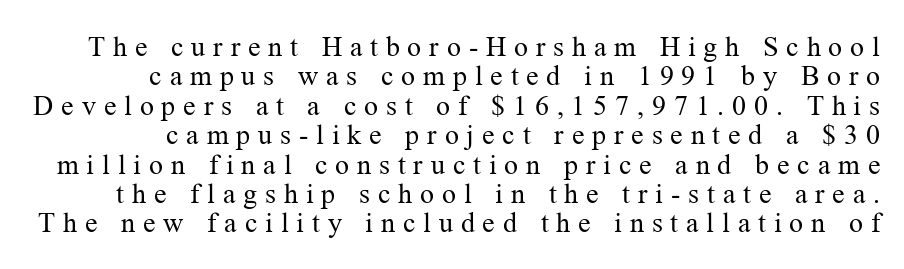
The face used here is rendered with a markedly widened letterfit. No heavy texture on the line: the type isn't bold. The area under the type is left untouched. When letters stand straight like this, we call the style roman or upright.
